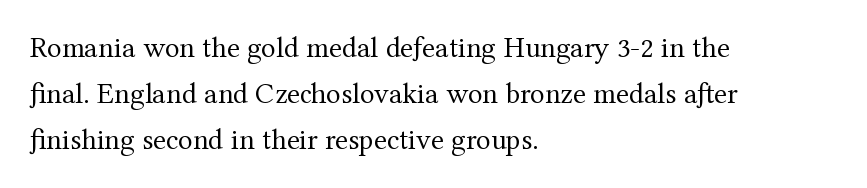
{"serif": "yes", "italic": "no", "bold": "no", "weight": "regular", "width": "normal", "stroke_contrast": "medium", "x_height": "medium", "monospaced": "no", "underline": "no", "align": "left", "line_spacing": "normal", "line_spacing_ratio": 1.54, "letter_spacing": "normal", "letter_spacing_em": 0.0, "glyph_px": 30}
